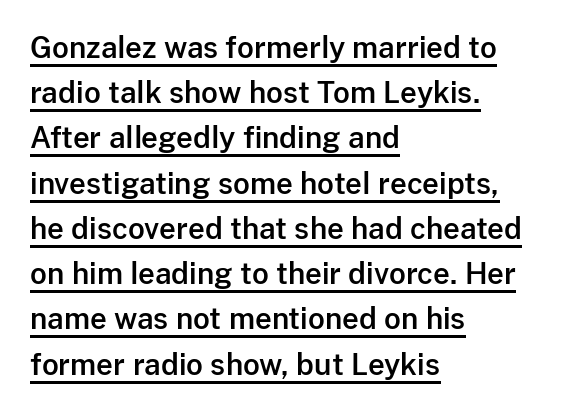
The image shows 29 px sans-serif type, upright; set left-aligned, normal line spacing (1.56x), normal letter spacing, underlined; low stroke contrast and a medium x-height.
